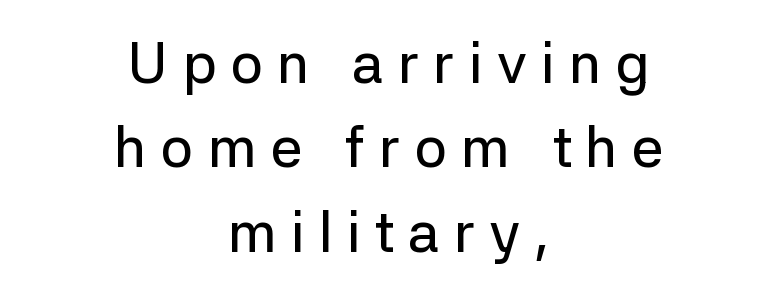
The image shows 57 px sans-serif type, upright; set centered, normal line spacing (1.48x), unusually wide letter spacing (+0.25 em), not underlined; low stroke contrast and a medium x-height.
